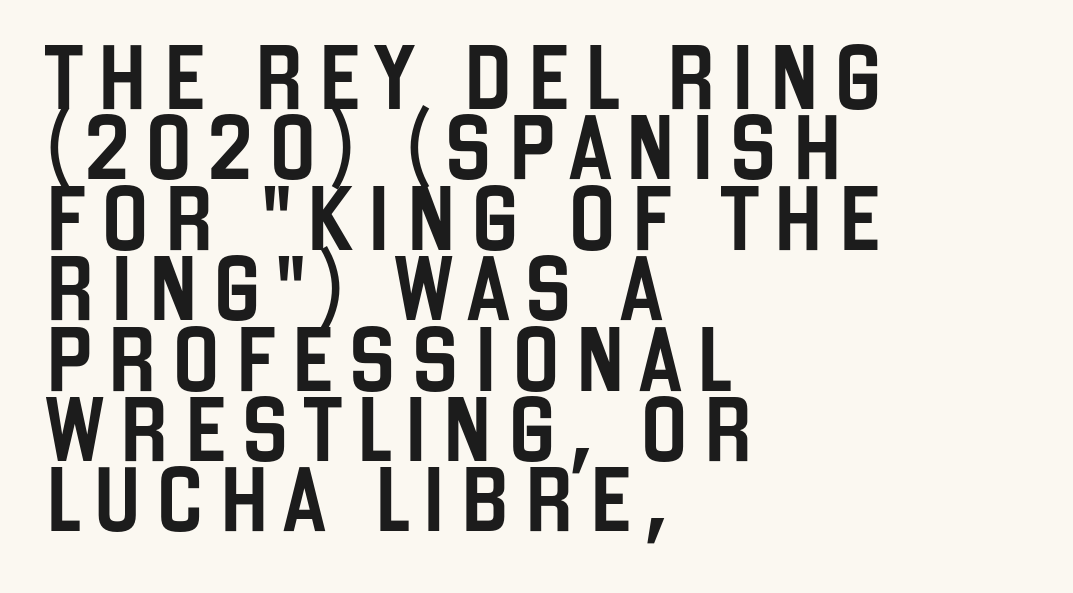
The image shows 64 px condensed sans-serif type, upright; set left-aligned, tight line spacing (1.1x), unusually wide letter spacing (+0.23 em), not underlined; low stroke contrast and a large x-height.
